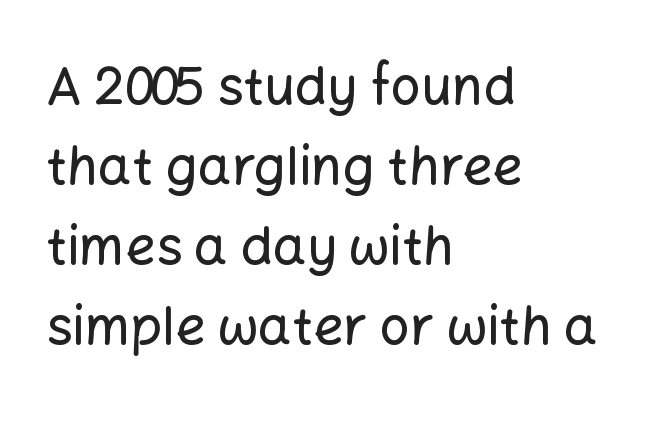
The image shows 53 px sans-serif type, upright; set left-aligned, normal line spacing (1.51x), normal letter spacing, not underlined; low stroke contrast and a medium x-height.
